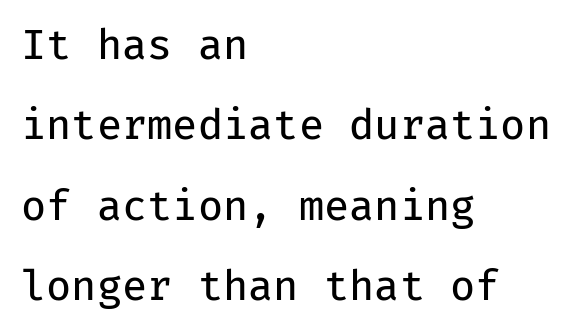
Bold? No — there's no thickening of the strokes. This sample has the even, mechanical cadence of fixed-width lettering. Is this a sans? Yes — the strokes have no serifs. Honestly, there is no underline to notice here at all. The passage shown has conventional tracking throughout.
